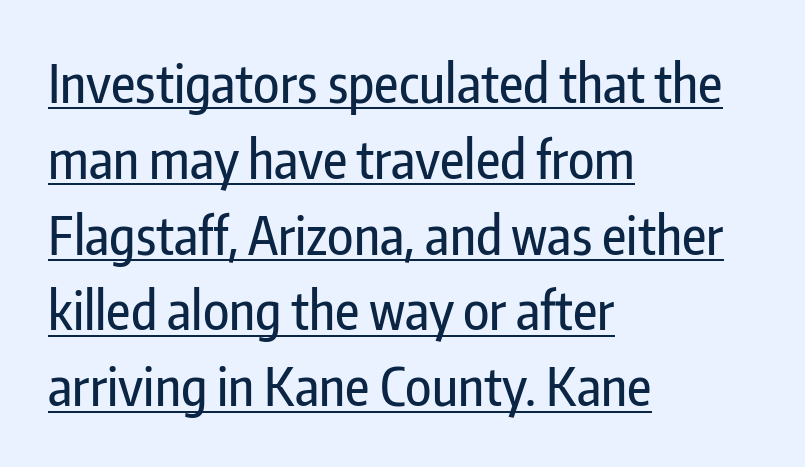
This is underlined copy, the kind a proofreader might mark for attention. The lettering holds an erect, upright posture throughout. These lines are composed in type without serifs. Character widths vary here, with narrow letters taking less room than wide ones. The lines in this sample share a left origin and differ only in where they stop. Horizontal bands of white between lines are of average thickness.
